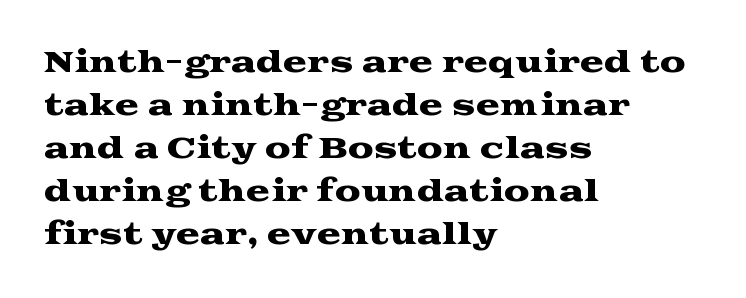
{"serif": "yes", "italic": "no", "width": "wide", "stroke_contrast": "medium", "x_height": "medium", "monospaced": "no", "underline": "no", "align": "left", "line_spacing": "normal", "line_spacing_ratio": 1.48, "letter_spacing": "normal", "letter_spacing_em": 0.0, "glyph_px": 29}
